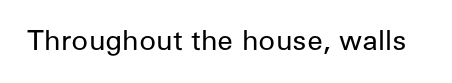
The specimen omits any rule beneath the text block's lines. Short note: letters normally spaced. Vertical strokes here are truly vertical. Note the varied advance widths — an 'i' is clearly narrower than an 'm'. The face used here is a sans, in the tradition of grotesques and geometrics.
